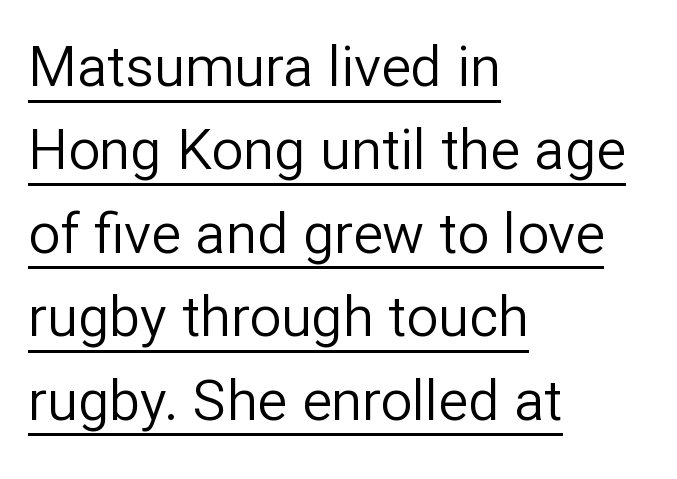
{"serif": "no", "italic": "no", "bold": "no", "weight": "regular", "width": "normal", "stroke_contrast": "low", "x_height": "medium", "monospaced": "no", "underline": "yes", "align": "left", "line_spacing": "normal", "line_spacing_ratio": 1.49, "letter_spacing": "normal", "letter_spacing_em": 0.0, "glyph_px": 56}
